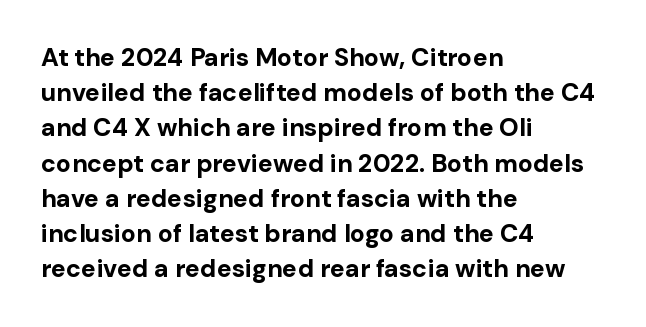
{"italic": "no", "bold": "yes", "underline": "no", "align": "left", "line_spacing": "normal", "line_spacing_ratio": 1.41, "letter_spacing": "normal", "letter_spacing_em": 0.0, "glyph_px": 25}
